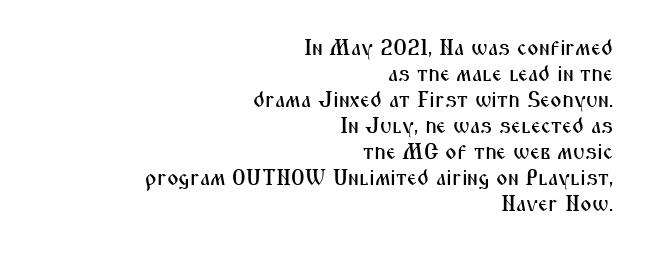
Q: Is the text italic (slanted)? A: No, it is upright.
Q: Is the text underlined? A: No.
Q: How is the paragraph aligned? A: Right-aligned.
Q: Is the spacing between letters normal or unusually wide? A: Normal.
